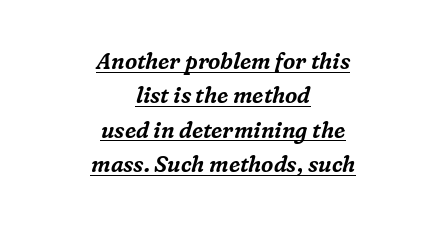
Q: Is the text italic (slanted)? A: Yes, it leans right by about 16 degrees.
Q: Is the text underlined? A: Yes.
Q: How is the paragraph aligned? A: Centered.
Q: Is the spacing between letters normal or unusually wide? A: Normal.
Q: Is the spacing between lines tight, normal or loose? A: Normal.
